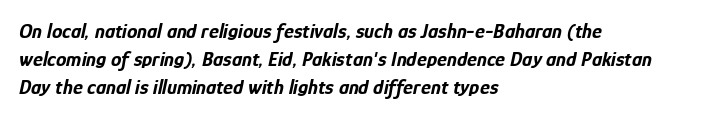
Q: Is the text bold? A: Yes.
Q: Is the text italic (slanted)? A: Yes, it leans right by about 12 degrees.
Q: Is the text underlined? A: No.
Q: How is the paragraph aligned? A: Left-aligned.
Q: Is the spacing between letters normal or unusually wide? A: Normal.
Q: Is the spacing between lines tight, normal or loose? A: Normal.
